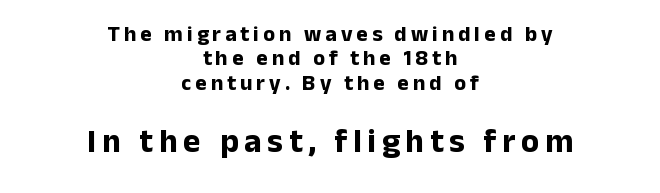
Here the designer chose a conventional face with non-uniform glyph widths. A dark, heavy texture on the line: the type is bold. The compositor balanced each line on the midline. The type family on display is of the sans-serif kind. Lines of text with bare space underneath.
